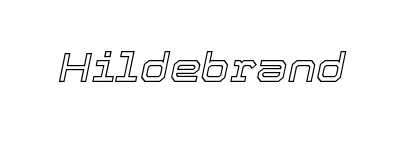
The image shows 40 px text type, italic (leaning right); set normal letter spacing, not underlined; a medium x-height.
